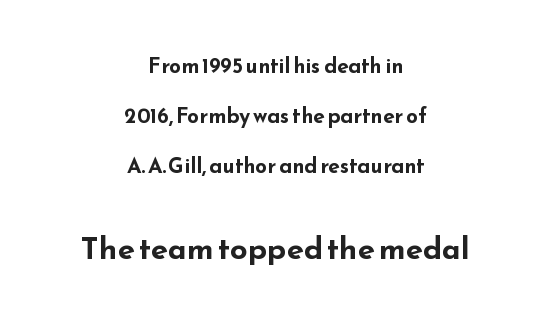
{"serif": "no", "italic": "no", "bold": "yes", "weight": "bold", "width": "wide", "stroke_contrast": "low", "x_height": "small", "monospaced": "no", "underline": "no", "align": "center", "line_spacing": "loose", "line_spacing_ratio": 2.38, "letter_spacing": "normal", "letter_spacing_em": 0.0, "larger_block": "second", "size_ratio": 1.48, "glyph_px": 31}
